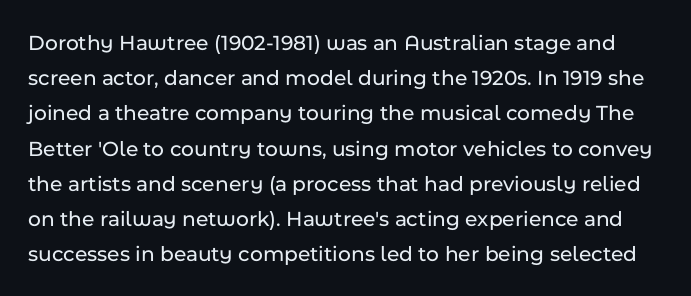
Q: Is the text italic (slanted)? A: No, it is upright.
Q: Is the text underlined? A: No.
Q: Is the spacing between letters normal or unusually wide? A: Normal.
Q: Is the spacing between lines tight, normal or loose? A: Normal.
